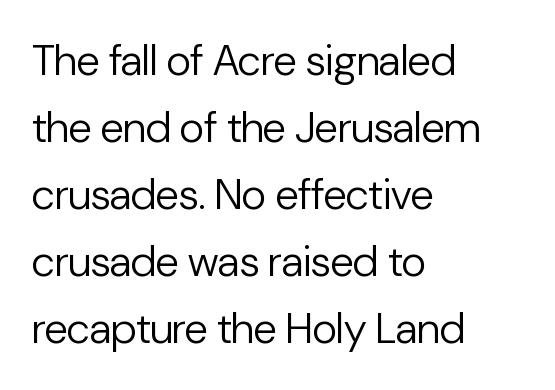
The image shows 43 px regular-weight sans-serif type, upright; set left-aligned, normal line spacing (1.56x), normal letter spacing, not underlined; low stroke contrast and a medium x-height.
